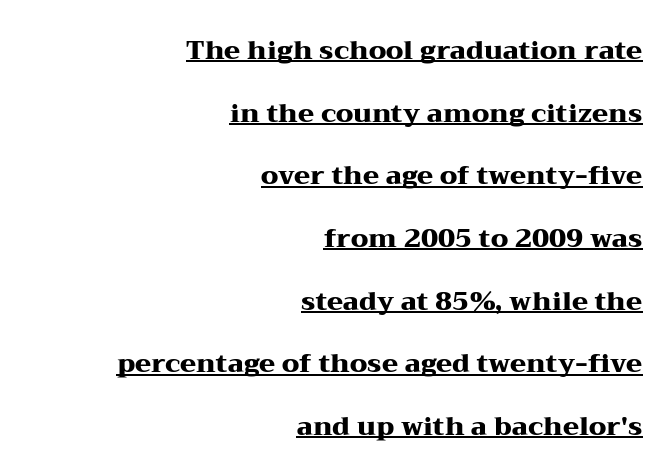
Q: Is the text bold? A: Yes.
Q: Is the text italic (slanted)? A: No, it is upright.
Q: Is the text underlined? A: Yes.
Q: How is the paragraph aligned? A: Right-aligned.
Q: Is the spacing between letters normal or unusually wide? A: Normal.
Q: Is the spacing between lines tight, normal or loose? A: Loose.
